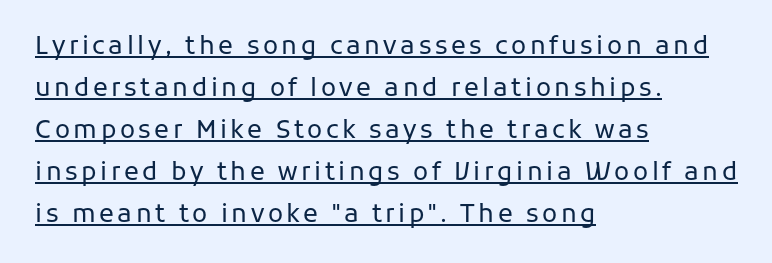
Normally led — the rows are evenly, conventionally spaced. You can see a thin bar hugging the bottom of the glyphs. The letters stand straight up with perfectly vertical stems. Weight: not bold — regular or lighter. Notice how the passage keeps a crisp vertical edge on the left only.
